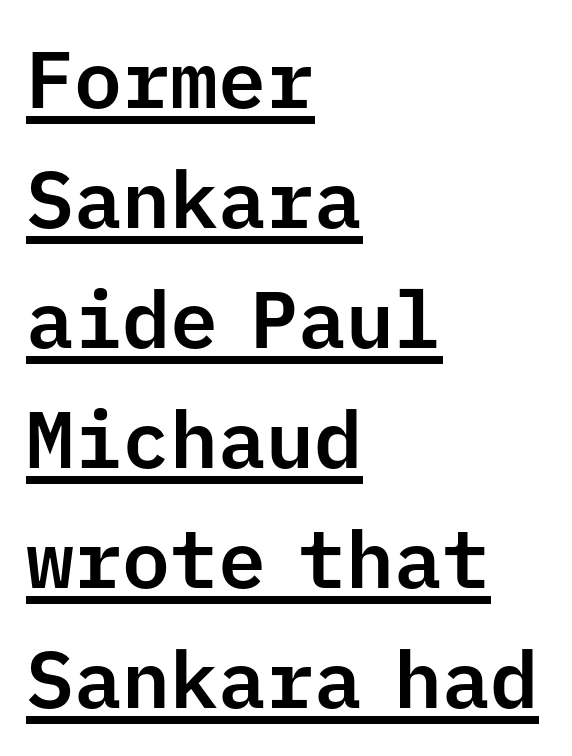
Q: Is the text italic (slanted)? A: No, it is upright.
Q: Is the typeface a serif or a sans-serif typeface? A: Sans-serif.
Q: Is the text underlined? A: Yes.
Q: How is the paragraph aligned? A: Left-aligned.
Q: Is the spacing between letters normal or unusually wide? A: Normal.
Q: Is the spacing between lines tight, normal or loose? A: Normal.
Q: Width (condensed, normal, or wide)? A: Normal.
Q: Stroke contrast? A: Low.
Q: x-height? A: Medium.
Q: Monospaced? A: Yes.
